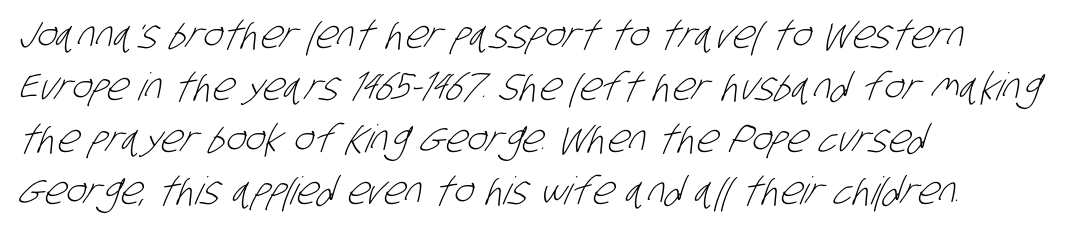
Q: Is the text bold? A: No.
Q: Is the typeface a serif or a sans-serif typeface? A: Sans-serif.
Q: Is the text underlined? A: No.
Q: How is the paragraph aligned? A: Left-aligned.
Q: Is the spacing between letters normal or unusually wide? A: Normal.
Q: Is the spacing between lines tight, normal or loose? A: Normal.
Q: Width (condensed, normal, or wide)? A: Condensed.
Q: Stroke contrast? A: Low.
Q: x-height? A: Large.
Q: Monospaced? A: No.
